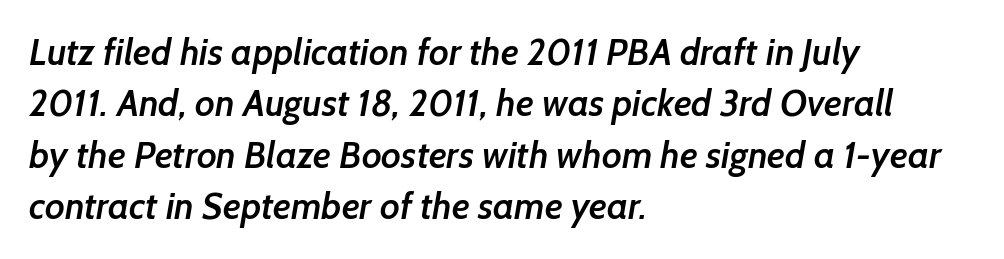
This is moderately heavy type, rendered in semibold. Each word holds together tightly as a unit, with standard inter-letter gaps. You can tell from the bare stems that sans-serif type was used. Rows of type keep a routine distance in the vertical direction. Each row of text sits above clean, open space.
